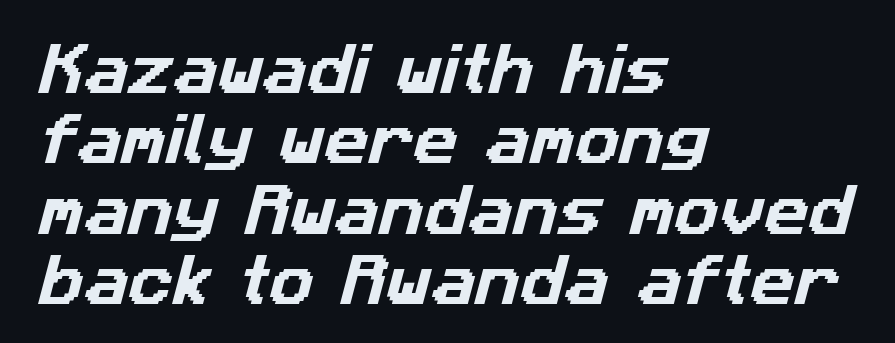
Q: Is the typeface a serif or a sans-serif typeface? A: Sans-serif.
Q: Is the text underlined? A: No.
Q: How is the paragraph aligned? A: Left-aligned.
Q: Is the spacing between letters normal or unusually wide? A: Normal.
Q: Is the spacing between lines tight, normal or loose? A: Normal.
Q: Width (condensed, normal, or wide)? A: Normal.
Q: Stroke contrast? A: Low.
Q: x-height? A: Medium.
Q: Monospaced? A: No.
